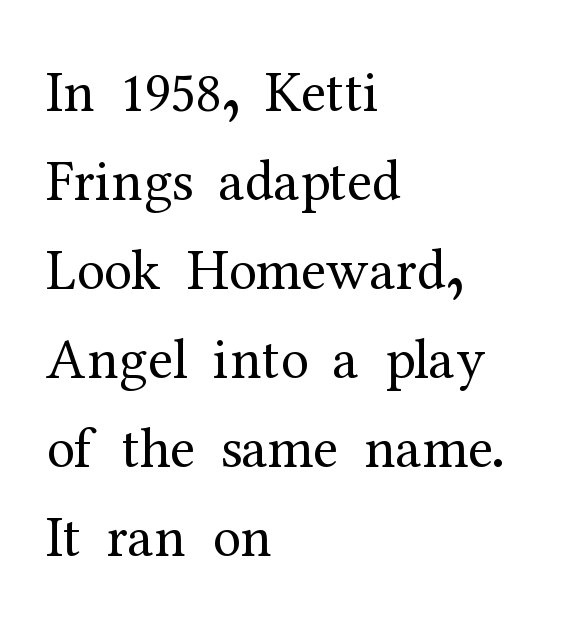
Q: Is the text bold? A: No.
Q: Is the text italic (slanted)? A: No, it is upright.
Q: Is the typeface a serif or a sans-serif typeface? A: Serif.
Q: Is the text underlined? A: No.
Q: How is the paragraph aligned? A: Left-aligned.
Q: Is the spacing between letters normal or unusually wide? A: Normal.
Q: Is the spacing between lines tight, normal or loose? A: Normal.
Q: Width (condensed, normal, or wide)? A: Normal.
Q: Stroke contrast? A: Medium.
Q: x-height? A: Medium.
Q: Monospaced? A: No.
